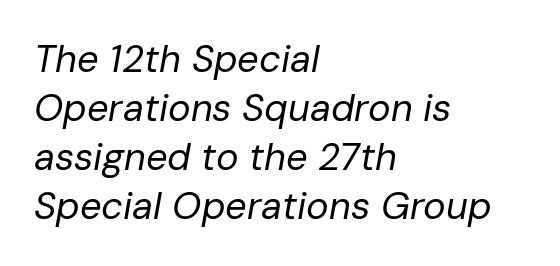
Q: Is the text bold? A: No.
Q: Is the text italic (slanted)? A: Yes, it leans right by about 10 degrees.
Q: Is the text underlined? A: No.
Q: How is the paragraph aligned? A: Left-aligned.
Q: Is the spacing between letters normal or unusually wide? A: Normal.
Q: Is the spacing between lines tight, normal or loose? A: Normal.
Q: Width (condensed, normal, or wide)? A: Normal.
Q: Stroke contrast? A: Low.
Q: x-height? A: Medium.
Q: Monospaced? A: No.
